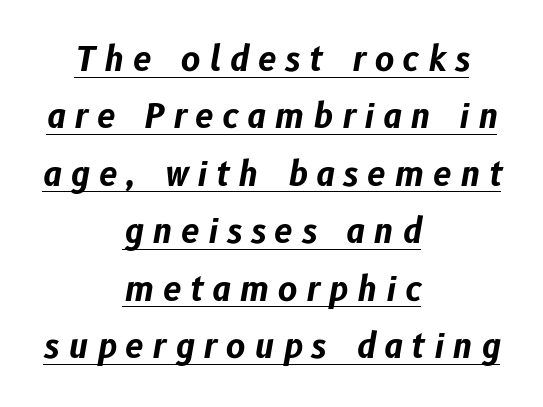
{"italic": "yes", "lean": "right", "slant_degrees": 10, "bold": "yes", "weight": "bold", "width": "normal", "stroke_contrast": "low", "x_height": "medium", "monospaced": "no", "underline": "yes", "align": "center", "line_spacing_ratio": 1.74, "letter_spacing": "wide", "letter_spacing_em": 0.27, "glyph_px": 33}
